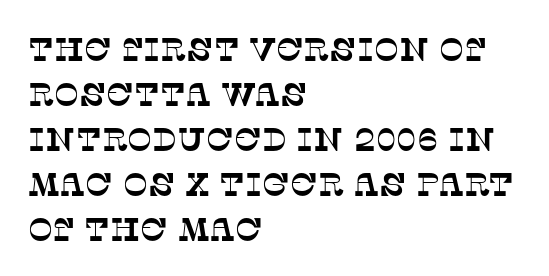
The image shows 33 px serif type; set left-aligned, normal line spacing (1.36x), normal letter spacing, not underlined; low stroke contrast and a large x-height.
